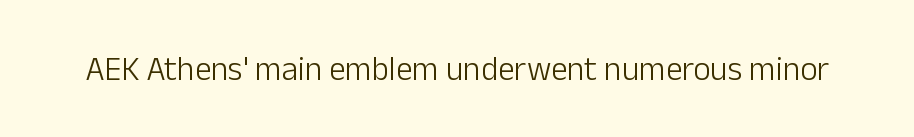
Q: Is the text bold? A: No.
Q: Is the text italic (slanted)? A: No, it is upright.
Q: Is the typeface a serif or a sans-serif typeface? A: Sans-serif.
Q: Is the text underlined? A: No.
Q: Is the spacing between letters normal or unusually wide? A: Normal.
Q: Width (condensed, normal, or wide)? A: Normal.
Q: Stroke contrast? A: Low.
Q: x-height? A: Medium.
Q: Monospaced? A: No.
